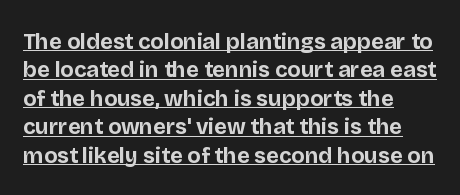
{"italic": "no", "bold": "yes", "underline": "yes", "align": "left", "line_spacing": "normal", "line_spacing_ratio": 1.29, "letter_spacing": "normal", "letter_spacing_em": 0.0, "glyph_px": 22}
